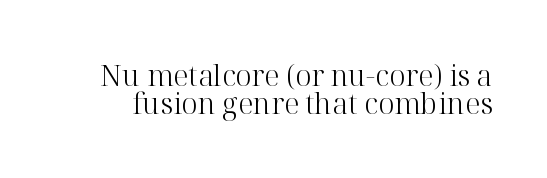
{"serif": "yes", "italic": "no", "bold": "no", "weight": "light", "width": "normal", "stroke_contrast": "high", "x_height": "medium", "monospaced": "no", "underline": "no", "line_spacing": "tight", "line_spacing_ratio": 0.95, "letter_spacing": "normal", "letter_spacing_em": 0.0, "glyph_px": 29}
